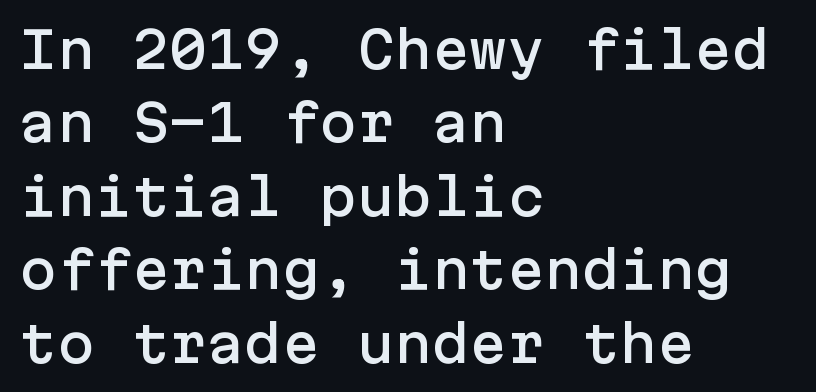
Interline gaps are of average width in this sample. Observe the ordinary spacing: letters are neighbours, not strangers. These lines are composed in type without serifs. Underlining? Definitely not there.
